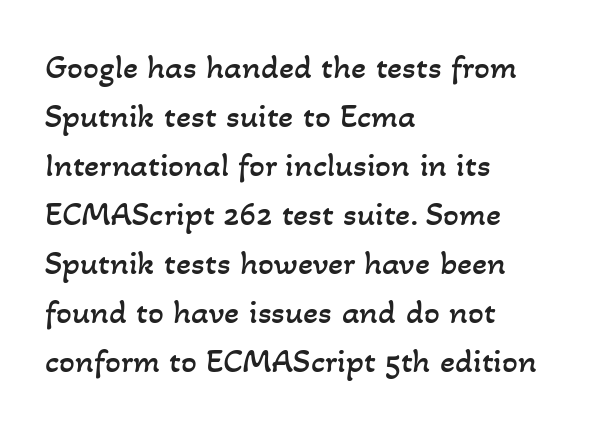
Q: Is the text bold? A: No.
Q: Is the text underlined? A: No.
Q: How is the paragraph aligned? A: Left-aligned.
Q: Is the spacing between letters normal or unusually wide? A: Normal.
Q: Is the spacing between lines tight, normal or loose? A: Normal.
Q: Width (condensed, normal, or wide)? A: Normal.
Q: Stroke contrast? A: Low.
Q: x-height? A: Small.
Q: Monospaced? A: No.
